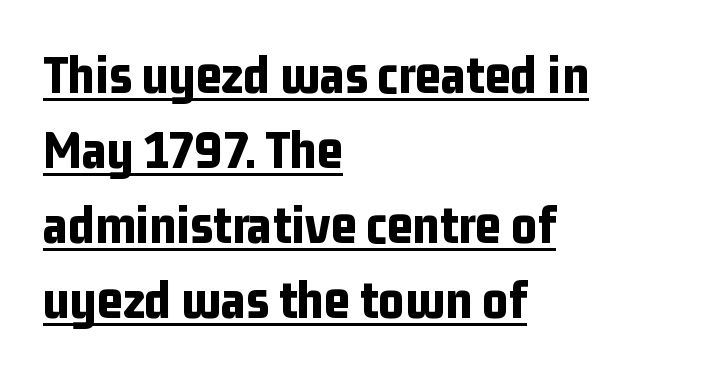
The gaps between neighbouring characters are ordinary and unremarkable. Typeset ragged right — the left edge is the straight one. Notice how thick the strokes are: this is what a full bold looks like. Rendered with straight, roman letterforms. Reading down the column, the eye jumps a familiar distance to each next line. The glyphs in this specimen are sans serif.
